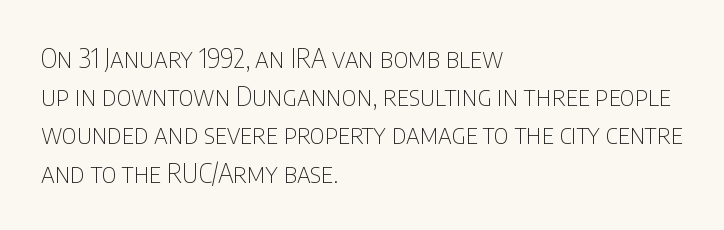
Q: Is the text bold? A: No.
Q: Is the text italic (slanted)? A: No, it is upright.
Q: Is the text underlined? A: No.
Q: How is the paragraph aligned? A: Left-aligned.
Q: Is the spacing between letters normal or unusually wide? A: Normal.
Q: Is the spacing between lines tight, normal or loose? A: Normal.
